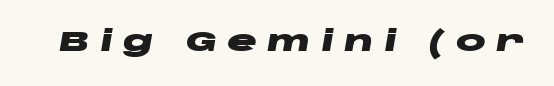
The image shows 28 px heavy, wide type, italic (leaning right); set unusually wide letter spacing (+0.36 em), not underlined; low stroke contrast and a large x-height.
